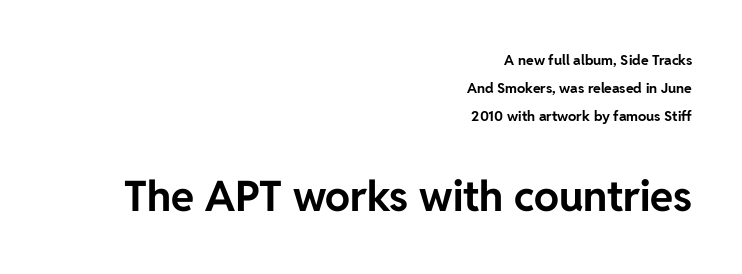
{"serif": "no", "italic": "no", "bold": "yes", "weight": "bold", "width": "normal", "stroke_contrast": "low", "x_height": "medium", "monospaced": "no", "underline": "no", "align": "right", "line_spacing": "loose", "line_spacing_ratio": 2.0, "letter_spacing": "normal", "letter_spacing_em": 0.0, "larger_block": "second", "size_ratio": 3.0, "glyph_px": 42}
